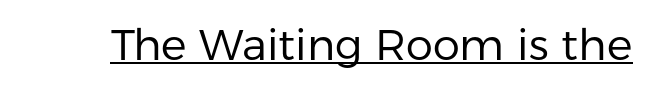
The image shows 43 px regular-weight sans-serif type, upright; set normal letter spacing, underlined; low stroke contrast and a medium x-height.
